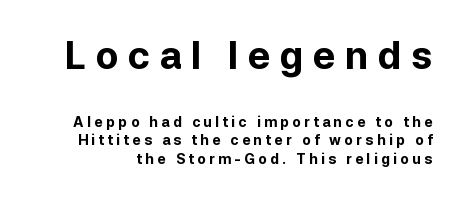
These lines have a slow, spaced-out rhythm from letter to letter. Each glyph is drawn with heavy, bold strokes. Proportional: the letters do not fall into vertical columns. Compare the two chunks: the upper has the greater cap height.
